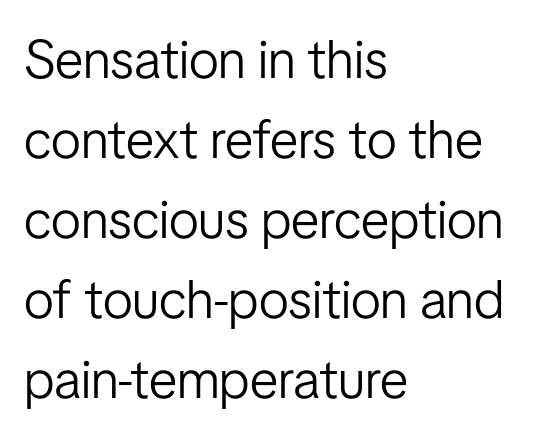
Ink coverage per letter is moderate at most. Students, note that the glyphs here touch the page at normal intervals. The passage shown stacks its lines at a standard gap. This is sans-serif lettering, the kind often seen on screens and signage.
